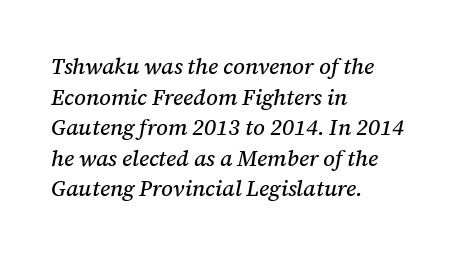
The line texture is even and compact thanks to regular tracking. In terms of leading, this rendering sits right in the middle. The typesetter chose a ragged-right arrangement here. The glyphs look as if they've been sheared to an angle. Clear beneath every line of the passage.
